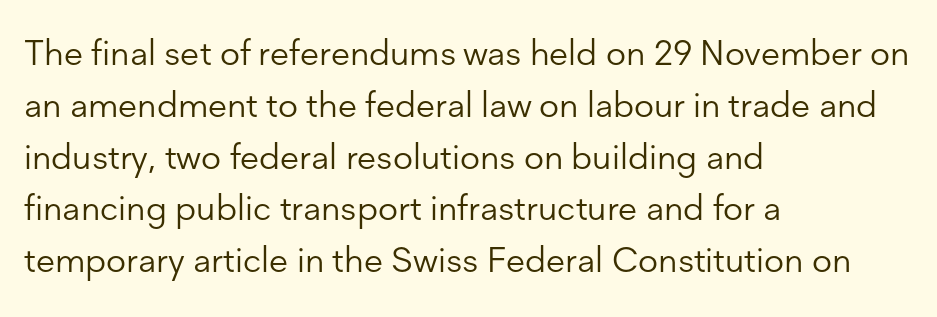
Q: Is the text bold? A: No.
Q: Is the text italic (slanted)? A: No, it is upright.
Q: Is the typeface a serif or a sans-serif typeface? A: Sans-serif.
Q: Is the text underlined? A: No.
Q: How is the paragraph aligned? A: Left-aligned.
Q: Is the spacing between letters normal or unusually wide? A: Normal.
Q: Is the spacing between lines tight, normal or loose? A: Normal.
Q: Width (condensed, normal, or wide)? A: Normal.
Q: Stroke contrast? A: Low.
Q: x-height? A: Medium.
Q: Monospaced? A: No.
